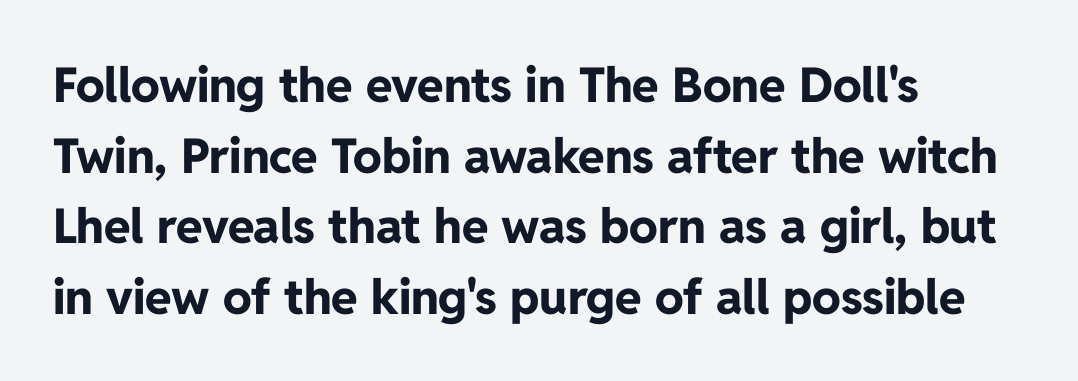
The image shows 48 px bold sans-serif type, upright; set left-aligned, normal line spacing (1.47x), normal letter spacing, not underlined; low stroke contrast and a medium x-height.
